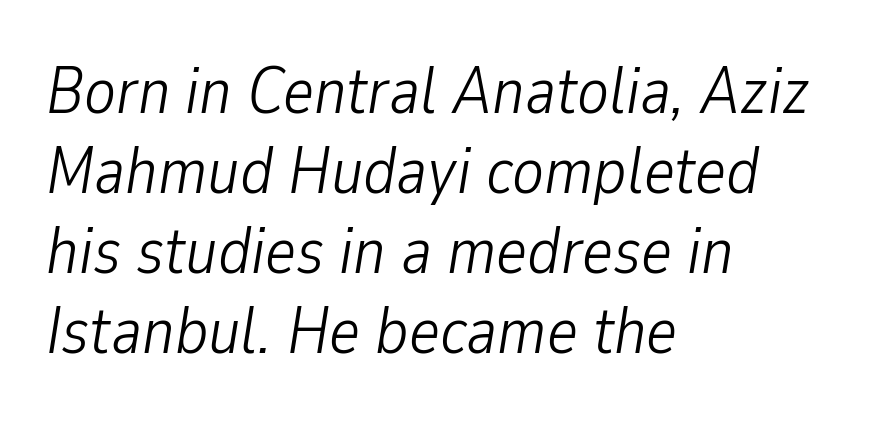
Tall strokes in this sample are angled rather than plumb. The rag falls on the right side of this text block. Character widths vary here, with narrow letters taking less room than wide ones. Descenders are the only things crossing below the line.
